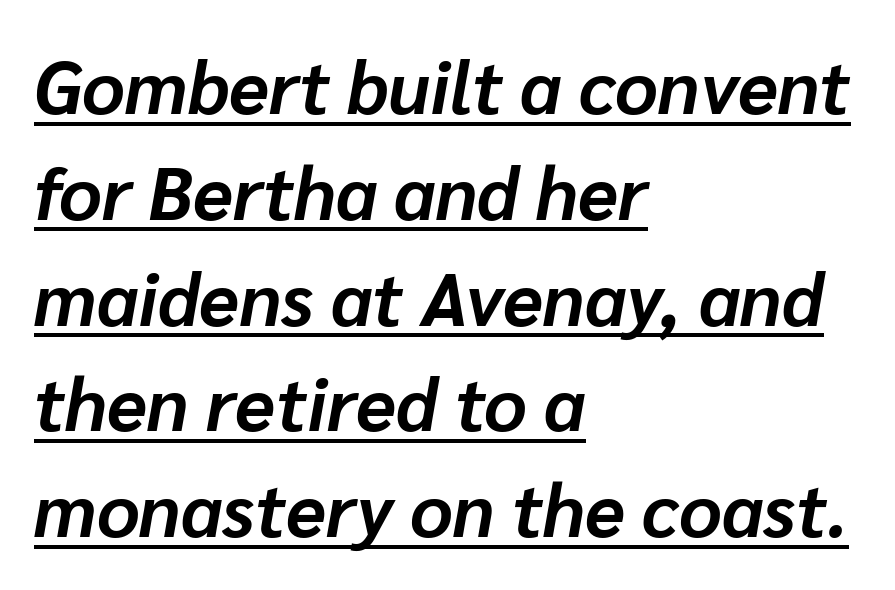
The font's italic variant was chosen for this text. Does the leading feel generous? No, just average. Stroke thickness is high; the sample reads as a true bold. Alignment: flush left.
